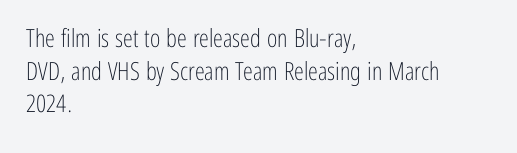
Q: Is the text bold? A: No.
Q: Is the text italic (slanted)? A: No, it is upright.
Q: Is the text underlined? A: No.
Q: How is the paragraph aligned? A: Left-aligned.
Q: Is the spacing between letters normal or unusually wide? A: Normal.
Q: Is the spacing between lines tight, normal or loose? A: Normal.
